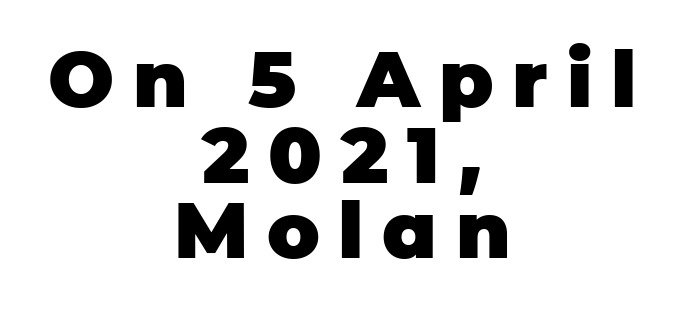
The image shows 78 px heavy sans-serif type, upright; set centered, tight line spacing (0.97x), unusually wide letter spacing (+0.24 em), not underlined; low stroke contrast and a large x-height.
